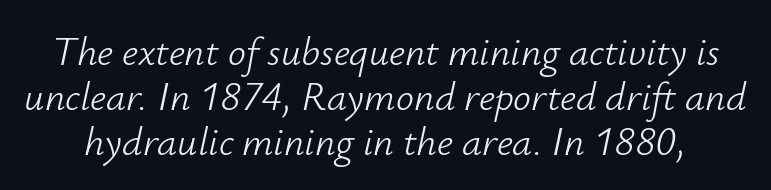
A bare baseline throughout the passage. A typesetter would call this proportional, since set widths differ per character. Characters are canted at an angle relative to the baseline's perpendicular. Rows of type sit shoulder to shoulder in the vertical direction. Between one letter and the next there's only the usual sliver of space. The letters look calm and open, with moderate or lighter stems.
